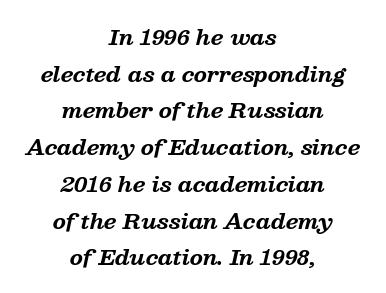
Q: Is the text bold? A: Yes.
Q: Is the text italic (slanted)? A: Yes, it leans right by about 13 degrees.
Q: Is the text underlined? A: No.
Q: How is the paragraph aligned? A: Centered.
Q: Is the spacing between letters normal or unusually wide? A: Normal.
